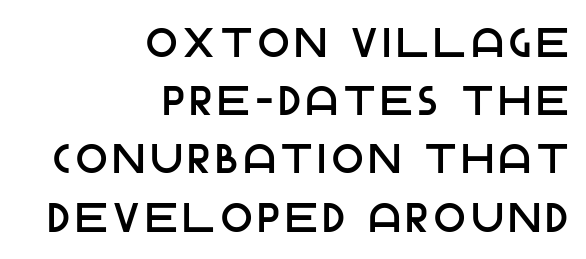
Q: Is the text italic (slanted)? A: No, it is upright.
Q: Is the typeface a serif or a sans-serif typeface? A: Sans-serif.
Q: Is the text underlined? A: No.
Q: How is the paragraph aligned? A: Right-aligned.
Q: Is the spacing between lines tight, normal or loose? A: Normal.
Q: Width (condensed, normal, or wide)? A: Normal.
Q: Stroke contrast? A: Low.
Q: x-height? A: Large.
Q: Monospaced? A: No.
